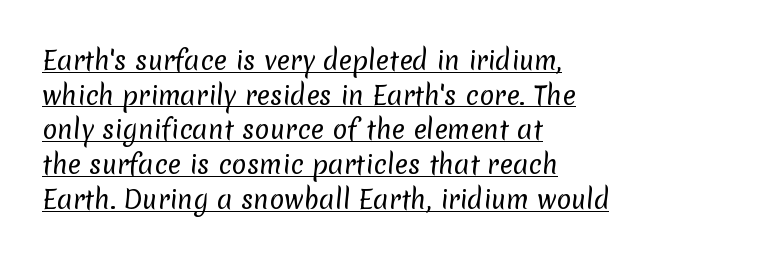
Q: Is the text bold? A: No.
Q: Is the text underlined? A: Yes.
Q: How is the paragraph aligned? A: Left-aligned.
Q: Is the spacing between letters normal or unusually wide? A: Normal.
Q: Is the spacing between lines tight, normal or loose? A: Normal.
